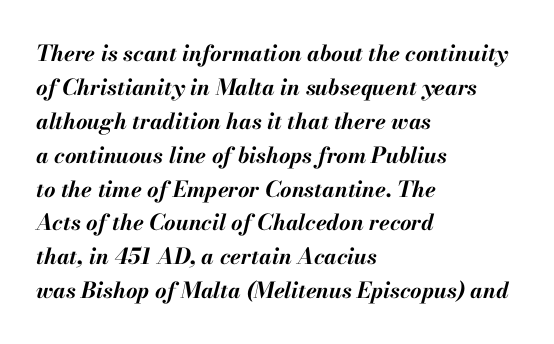
{"italic": "yes", "lean": "right", "slant_degrees": 13, "bold": "yes", "underline": "no", "align": "left", "line_spacing": "normal", "line_spacing_ratio": 1.54, "letter_spacing": "normal", "letter_spacing_em": 0.0, "glyph_px": 22}
